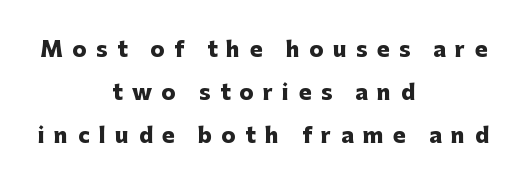
{"italic": "no", "bold": "yes", "underline": "no", "align": "center", "line_spacing": "loose", "line_spacing_ratio": 2.04, "letter_spacing": "wide", "letter_spacing_em": 0.45, "glyph_px": 21}
